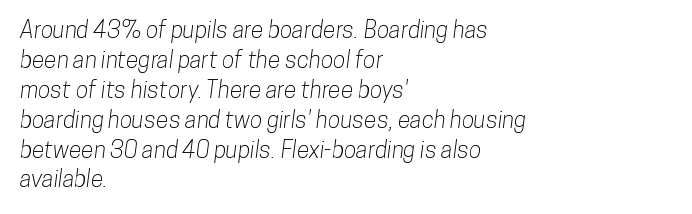
Underlining? Definitely not there. The passage is arranged the way most books set body copy — flush left. The tracking reads as untouched default to a designer's eye. Regarding leading, the lines here are spaced in the standard way.
